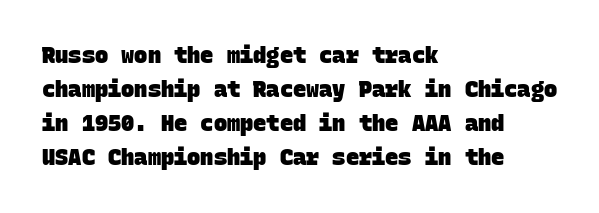
{"bold": "yes", "underline": "no", "align": "left", "line_spacing": "normal", "line_spacing_ratio": 1.54, "letter_spacing": "normal", "letter_spacing_em": 0.0, "glyph_px": 22}
